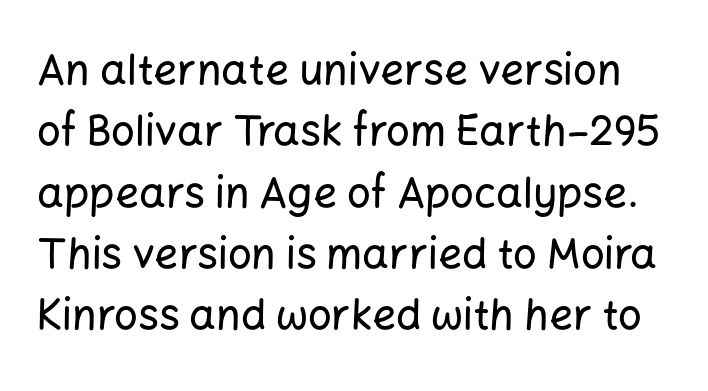
Q: Is the text italic (slanted)? A: No, it is upright.
Q: Is the typeface a serif or a sans-serif typeface? A: Sans-serif.
Q: Is the text underlined? A: No.
Q: Is the spacing between letters normal or unusually wide? A: Normal.
Q: Is the spacing between lines tight, normal or loose? A: Normal.
Q: Width (condensed, normal, or wide)? A: Normal.
Q: Stroke contrast? A: Low.
Q: x-height? A: Medium.
Q: Monospaced? A: No.
